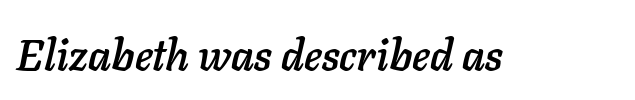
Q: Is the text italic (slanted)? A: Yes, it leans right by about 11 degrees.
Q: Is the text underlined? A: No.
Q: Is the spacing between letters normal or unusually wide? A: Normal.
Q: Width (condensed, normal, or wide)? A: Normal.
Q: Stroke contrast? A: Low.
Q: x-height? A: Medium.
Q: Monospaced? A: No.
